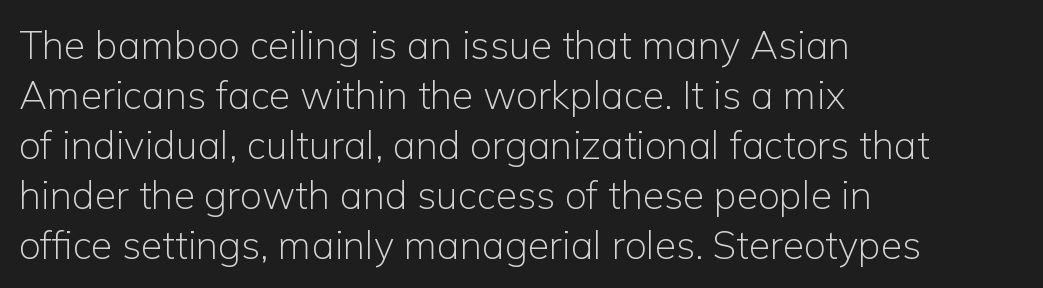
Stroke mass is kept to a normal reading level or below. Nothing sits at the stroke ends, so this counts as sans-serif. Horizontally, the lines are justified to the leading edge only. The area under the type is left untouched.
